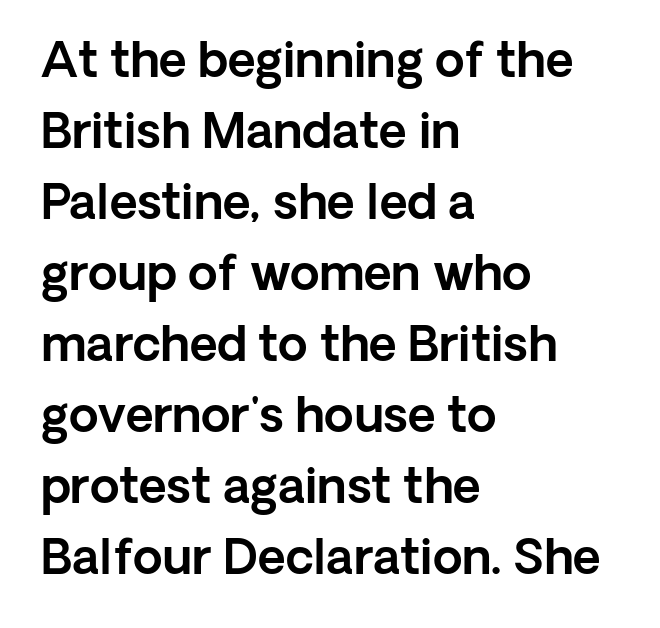
The image shows 48 px sans-serif type, upright; set left-aligned, normal line spacing (1.48x), normal letter spacing, not underlined; a medium x-height.
